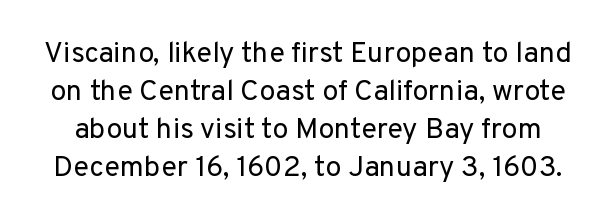
{"serif": "no", "italic": "no", "bold": "no", "weight": "regular", "width": "normal", "stroke_contrast": "low", "x_height": "medium", "monospaced": "no", "underline": "no", "line_spacing": "normal", "line_spacing_ratio": 1.31, "letter_spacing": "normal", "letter_spacing_em": 0.0, "glyph_px": 29}
